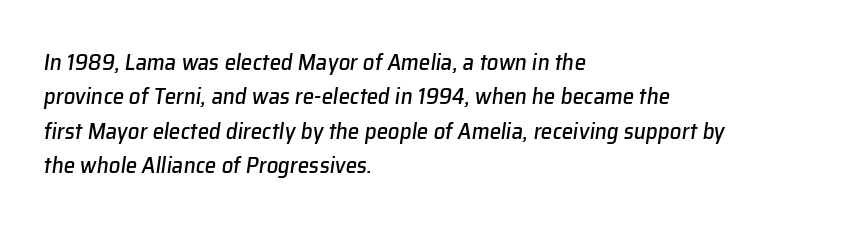
Q: Is the text italic (slanted)? A: Yes, it leans right by about 8 degrees.
Q: Is the text underlined? A: No.
Q: How is the paragraph aligned? A: Left-aligned.
Q: Is the spacing between letters normal or unusually wide? A: Normal.
Q: Is the spacing between lines tight, normal or loose? A: Normal.
